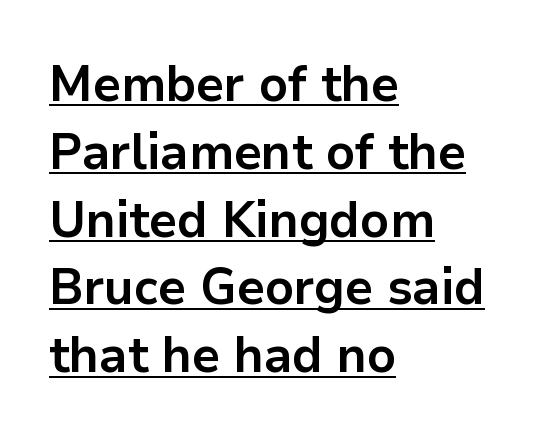
Compared with a centered layout, this one pins lines to the left instead. Classification — sans serif. This sample has the flowing, uneven cadence of proportional lettering. Successive baselines arrive at the customary interval.
